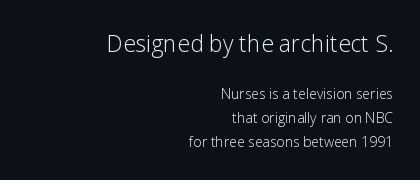
{"italic": "no", "bold": "no", "underline": "no", "align": "right", "line_spacing": "normal", "line_spacing_ratio": 1.7, "letter_spacing": "normal", "letter_spacing_em": 0.0, "larger_block": "first", "size_ratio": 1.64, "glyph_px": 23}
